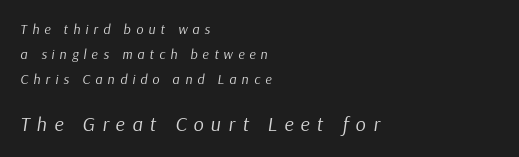
The image shows 20 px text type, italic (leaning right); set left-aligned, line spacing 1.8x, unusually wide letter spacing (+0.36 em), not underlined; the second (bottom) block is 1.43x larger.
